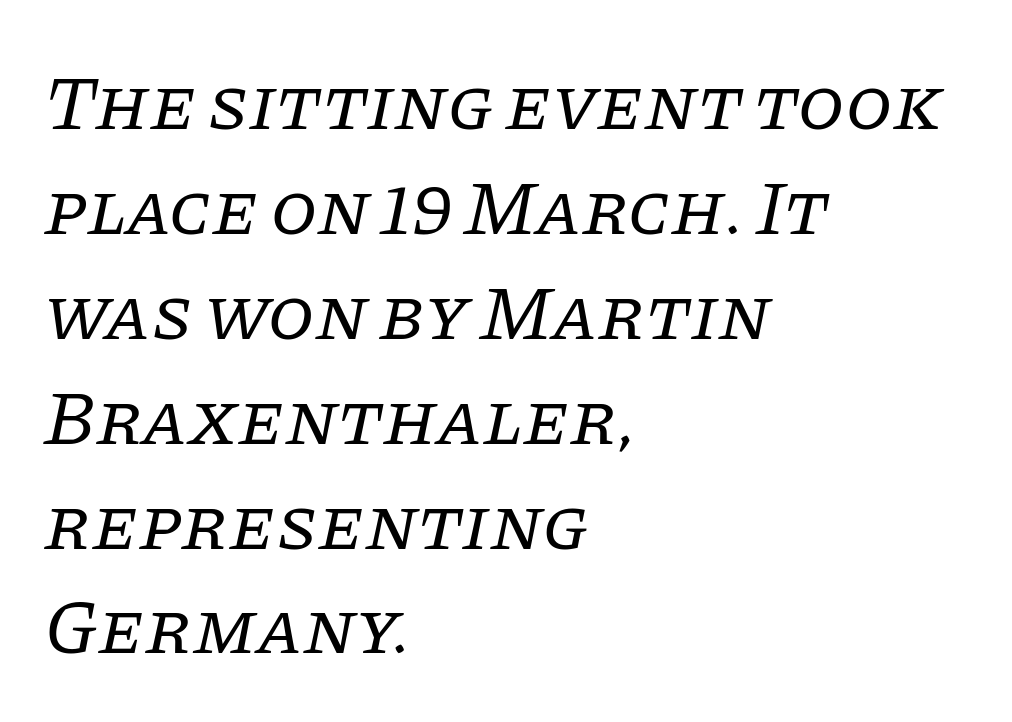
Q: Is the text bold? A: No.
Q: Is the text italic (slanted)? A: Yes, it leans right by about 11 degrees.
Q: Is the typeface a serif or a sans-serif typeface? A: Serif.
Q: Is the text underlined? A: No.
Q: How is the paragraph aligned? A: Left-aligned.
Q: Is the spacing between letters normal or unusually wide? A: Normal.
Q: Is the spacing between lines tight, normal or loose? A: Normal.
Q: Width (condensed, normal, or wide)? A: Normal.
Q: Stroke contrast? A: Low.
Q: x-height? A: Large.
Q: Monospaced? A: No.
